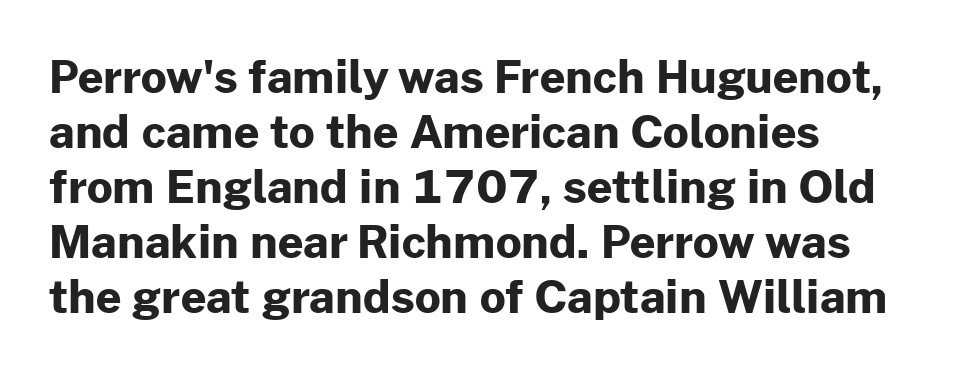
{"serif": "no", "italic": "no", "bold": "yes", "weight": "bold", "width": "normal", "stroke_contrast": "low", "x_height": "medium", "monospaced": "no", "underline": "no", "align": "left", "line_spacing_ratio": 1.22, "letter_spacing": "normal", "letter_spacing_em": 0.0, "glyph_px": 45}
